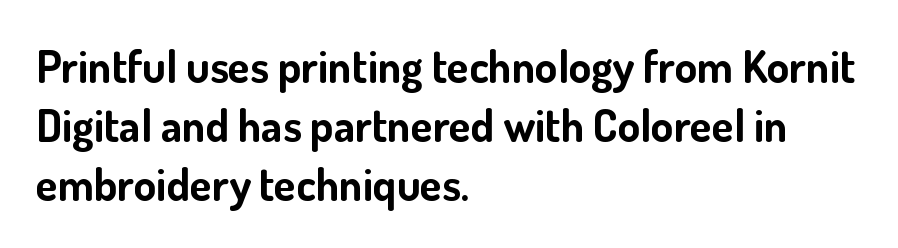
Q: Is the text bold? A: Yes.
Q: Is the text italic (slanted)? A: No, it is upright.
Q: Is the typeface a serif or a sans-serif typeface? A: Sans-serif.
Q: Is the text underlined? A: No.
Q: How is the paragraph aligned? A: Left-aligned.
Q: Is the spacing between letters normal or unusually wide? A: Normal.
Q: Is the spacing between lines tight, normal or loose? A: Normal.
Q: Width (condensed, normal, or wide)? A: Normal.
Q: Stroke contrast? A: Low.
Q: x-height? A: Small.
Q: Monospaced? A: No.
